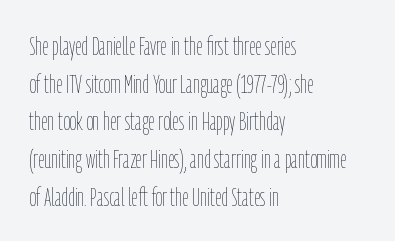
Q: Is the text bold? A: No.
Q: Is the text italic (slanted)? A: No, it is upright.
Q: Is the text underlined? A: No.
Q: How is the paragraph aligned? A: Left-aligned.
Q: Is the spacing between letters normal or unusually wide? A: Normal.
Q: Is the spacing between lines tight, normal or loose? A: Normal.
